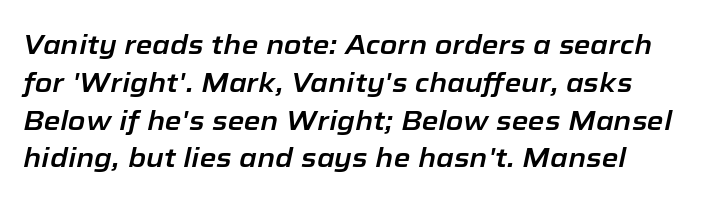
The axis of the letterforms is tilted away from vertical. Descender tails drop into unmarked territory. This sample uses plain, unmodified letter spacing. Reading down the column, the eye jumps a familiar distance to each next line.
